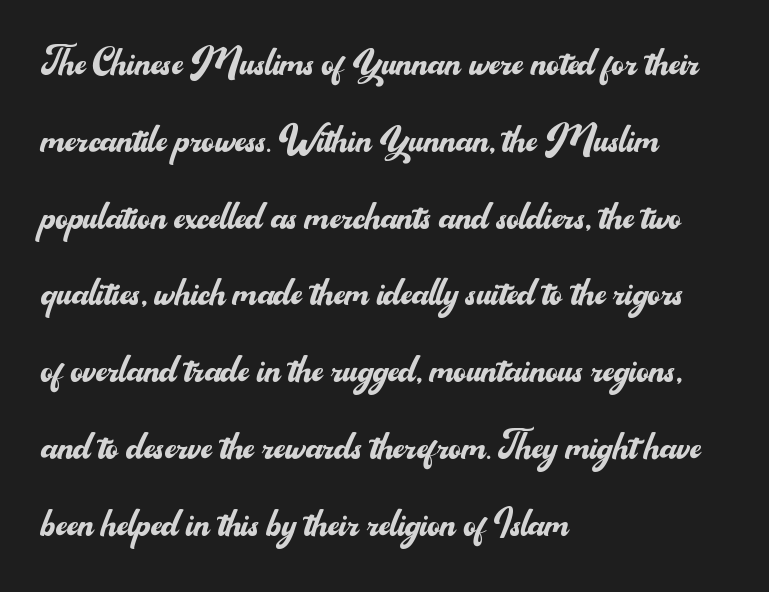
Q: Is the text bold? A: No.
Q: Is the text italic (slanted)? A: Yes.
Q: Is the typeface a serif or a sans-serif typeface? A: Sans-serif.
Q: Is the text underlined? A: No.
Q: How is the paragraph aligned? A: Left-aligned.
Q: Is the spacing between letters normal or unusually wide? A: Normal.
Q: Is the spacing between lines tight, normal or loose? A: Normal.
Q: Width (condensed, normal, or wide)? A: Normal.
Q: Stroke contrast? A: Medium.
Q: x-height? A: Small.
Q: Monospaced? A: No.
